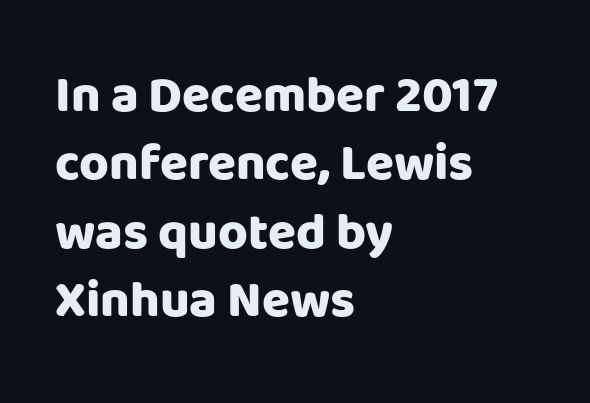
The image shows 51 px heavy sans-serif type, upright; set left-aligned, normal line spacing (1.34x), normal letter spacing, not underlined; low stroke contrast and a large x-height.
